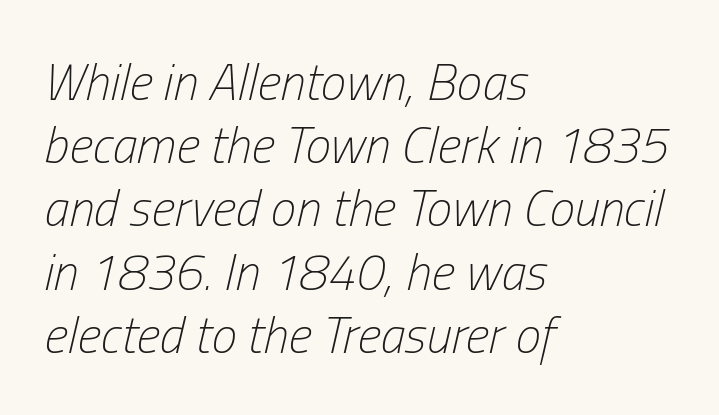
The image shows 51 px light, condensed type, italic (leaning right); set left-aligned, line spacing 1.24x, normal letter spacing, not underlined; low stroke contrast and a medium x-height.
